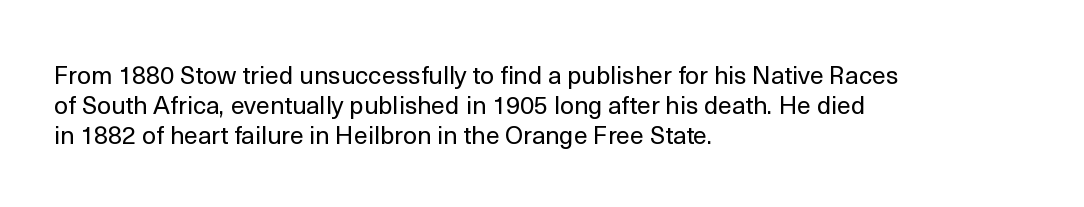
Stem width sits at or under what a default text font uses. Rendered with straight, roman letterforms. In CSS terms this would be text-align: left. Is the letter spacing exaggerated? No — it looks like the ordinary default.
